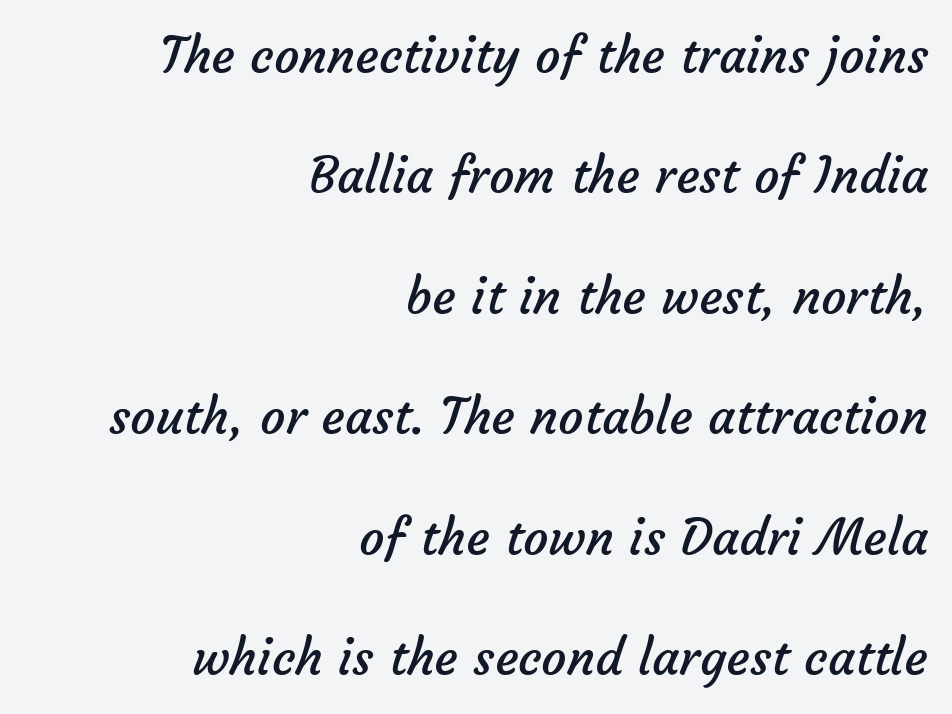
Glance below the letters and you will spot only blank space. Unlike a traditional serif, this face leaves its strokes unadorned. Does extra space separate the letters? No, they use regular spacing. Interline gaps are noticeably wide in this sample.
